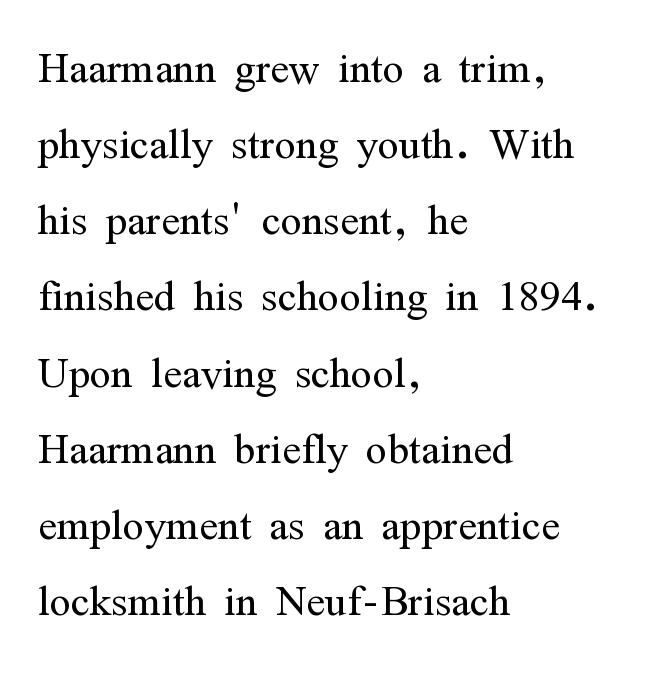
The image shows 56 px light, condensed serif type, upright; set left-aligned, normal line spacing (1.36x), normal letter spacing, not underlined; medium stroke contrast and a medium x-height.
